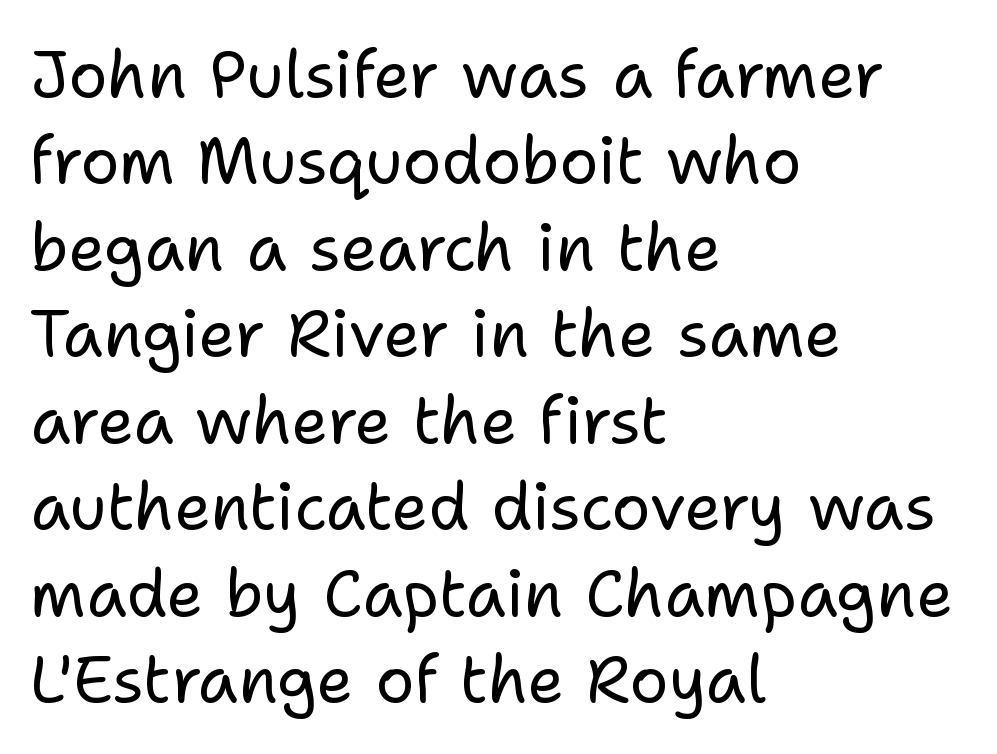
Q: Is the text bold? A: No.
Q: Is the text italic (slanted)? A: No, it is upright.
Q: Is the typeface a serif or a sans-serif typeface? A: Sans-serif.
Q: Is the text underlined? A: No.
Q: How is the paragraph aligned? A: Left-aligned.
Q: Is the spacing between letters normal or unusually wide? A: Normal.
Q: Is the spacing between lines tight, normal or loose? A: Normal.
Q: Width (condensed, normal, or wide)? A: Normal.
Q: Stroke contrast? A: Low.
Q: x-height? A: Medium.
Q: Monospaced? A: No.
